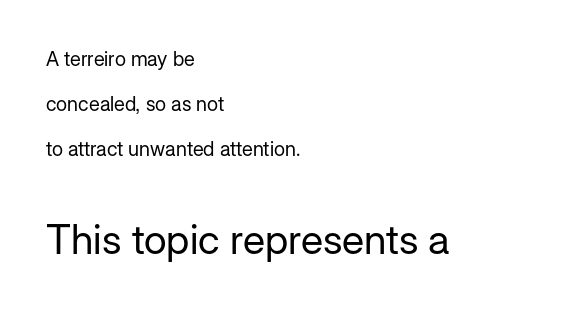
The image shows 41 px regular-weight sans-serif type, upright; set left-aligned, loose line spacing (2.25x), normal letter spacing, not underlined; the second (bottom) block is 2.05x larger; low stroke contrast and a medium x-height.
